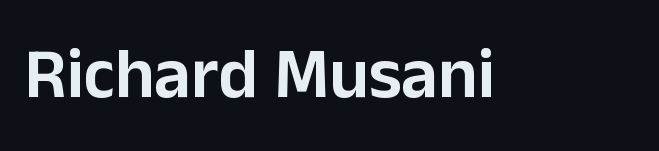
Notice how the stems are strictly vertical — no italics here. Proportional: the letters do not fall into vertical columns. The designer went with a sans here, leaving each stem footless. The tracking reads as untouched default to a designer's eye. Each row of text sits above clean, open space.
